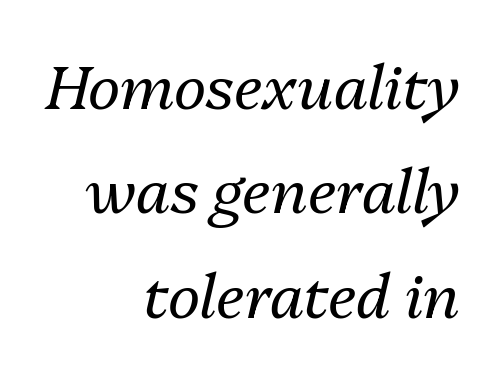
{"italic": "yes", "lean": "right", "slant_degrees": 13, "bold": "no", "weight": "regular", "width": "normal", "stroke_contrast": "medium", "x_height": "medium", "monospaced": "no", "underline": "no", "align": "right", "line_spacing_ratio": 1.71, "letter_spacing": "normal", "letter_spacing_em": 0.0, "glyph_px": 61}
